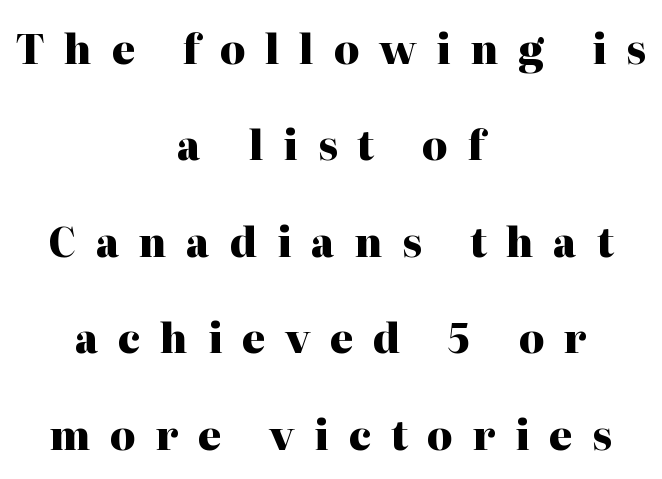
Proportional: the letters do not fall into vertical columns. Layout note: lines centered. Each new line begins a long way beneath the previous one. Vertical strokes here are truly vertical. The sample has been set heavy, in full bold.
